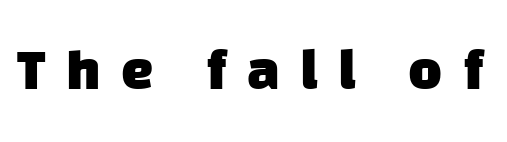
The image shows 58 px heavy sans-serif type; set unusually wide letter spacing (+0.35 em), not underlined; low stroke contrast and a large x-height.
